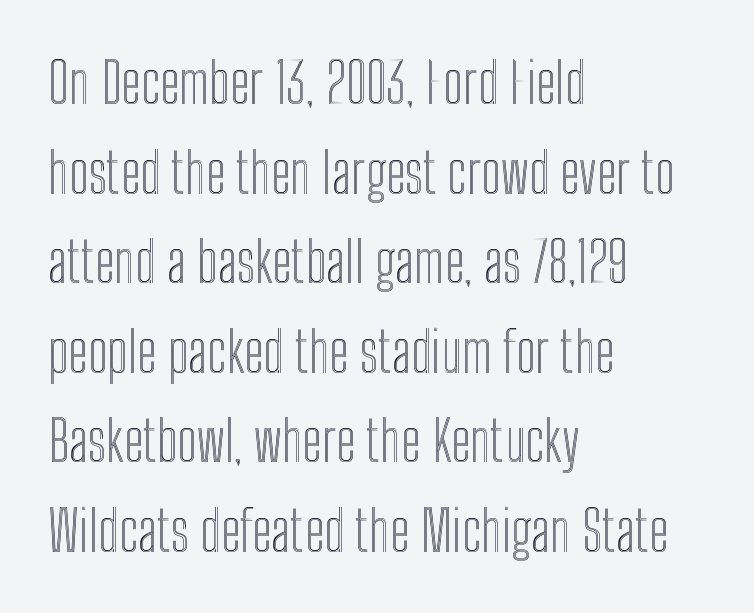
Compared with a centered layout, this one pins lines to the left instead. Do the characters align in a grid? No, the font is proportional. Letter spacing: default. Unmarked baselines from the first word to the last. Notice how descenders clear the ascenders below comfortably — that's standard leading. Vertical strokes here are truly vertical.
